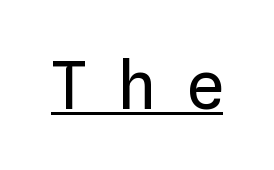
The image shows 66 px regular-weight sans-serif type, upright; set unusually wide letter spacing (+0.46 em), underlined; low stroke contrast and a medium x-height.
